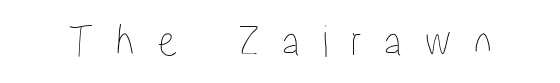
This sample has the flowing, uneven cadence of proportional lettering. If you drew a line through each stem, it would be perfectly vertical. These lines have a slow, spaced-out rhythm from letter to letter. Beneath every word, the page is bare.
